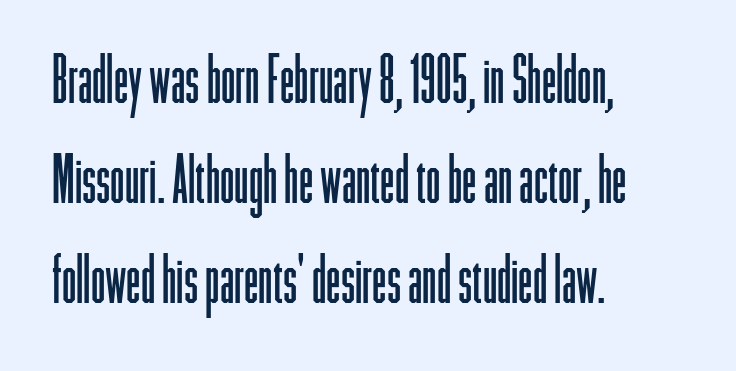
{"serif": "no", "italic": "no", "bold": "no", "weight": "light", "width": "condensed", "stroke_contrast": "low", "x_height": "medium", "monospaced": "no", "underline": "no", "align": "left", "line_spacing": "normal", "line_spacing_ratio": 1.54, "letter_spacing": "normal", "letter_spacing_em": 0.0, "glyph_px": 65}
